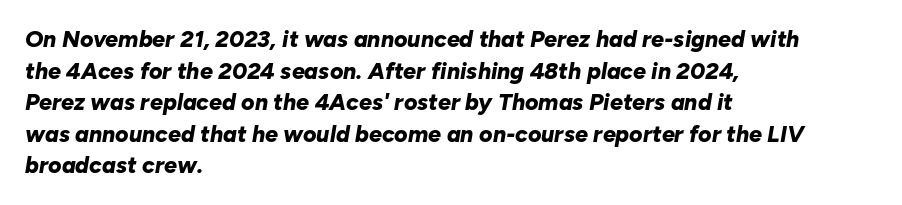
Q: Is the text bold? A: Yes.
Q: Is the text italic (slanted)? A: Yes, it leans right by about 10 degrees.
Q: Is the text underlined? A: No.
Q: How is the paragraph aligned? A: Left-aligned.
Q: Is the spacing between letters normal or unusually wide? A: Normal.
Q: Is the spacing between lines tight, normal or loose? A: Normal.
